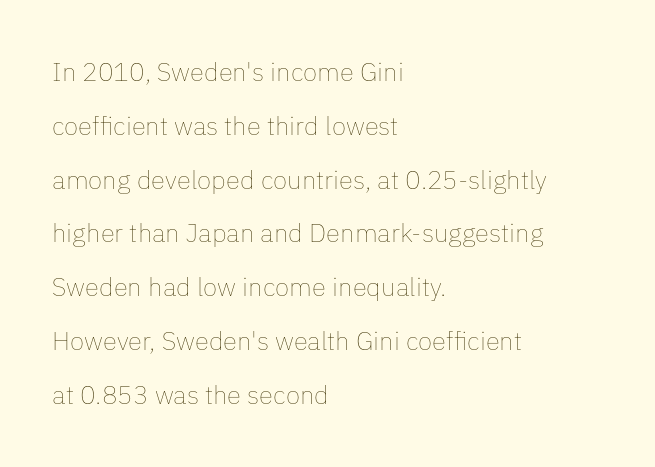
Q: Is the text bold? A: No.
Q: Is the text italic (slanted)? A: No, it is upright.
Q: Is the text underlined? A: No.
Q: How is the paragraph aligned? A: Left-aligned.
Q: Is the spacing between letters normal or unusually wide? A: Normal.
Q: Is the spacing between lines tight, normal or loose? A: Loose.
